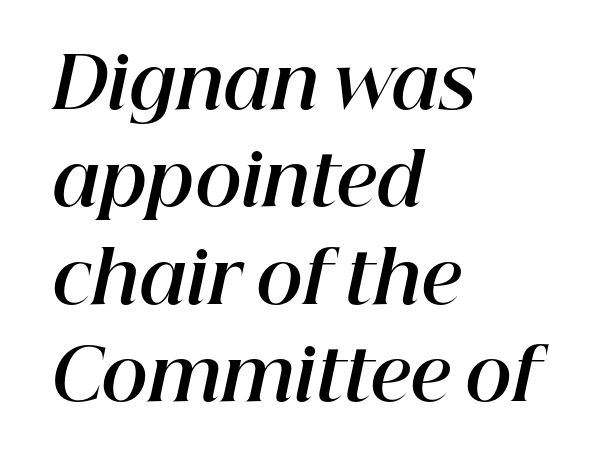
Q: Is the text bold? A: Yes.
Q: Is the text italic (slanted)? A: Yes, it leans right by about 12 degrees.
Q: Is the text underlined? A: No.
Q: How is the paragraph aligned? A: Left-aligned.
Q: Is the spacing between letters normal or unusually wide? A: Normal.
Q: Is the spacing between lines tight, normal or loose? A: Normal.
Q: Width (condensed, normal, or wide)? A: Normal.
Q: Stroke contrast? A: High.
Q: x-height? A: Medium.
Q: Monospaced? A: No.
